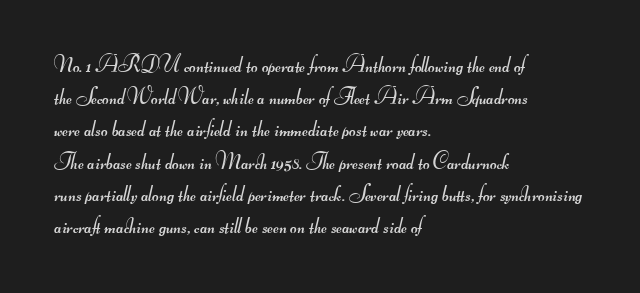
Q: Is the text bold? A: No.
Q: Is the text underlined? A: No.
Q: How is the paragraph aligned? A: Left-aligned.
Q: Is the spacing between letters normal or unusually wide? A: Normal.
Q: Is the spacing between lines tight, normal or loose? A: Normal.
